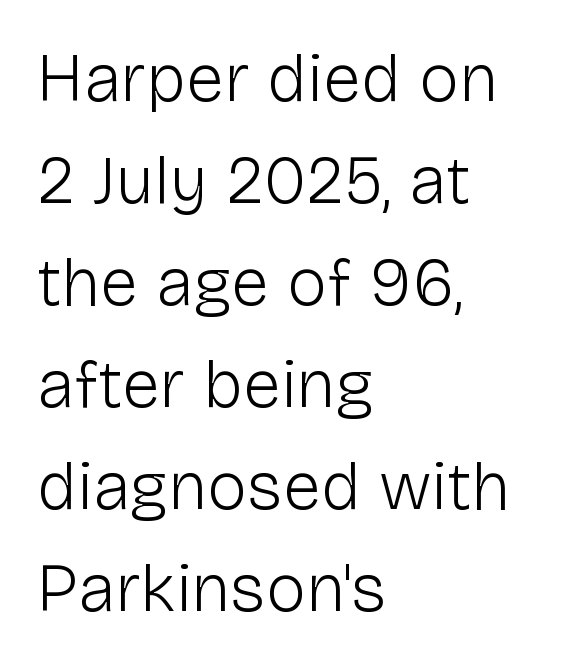
Serif or sans? Sans — the stroke terminals are bare. What's the leading like? Ordinary, nothing unusual. Anything drawn beneath the words? Only blank space. Italic? Not at all — the glyphs are vertical. Horizontally, the lines are justified to the leading edge only. The font sits on the lighter half of the weight spectrum, regular included.
